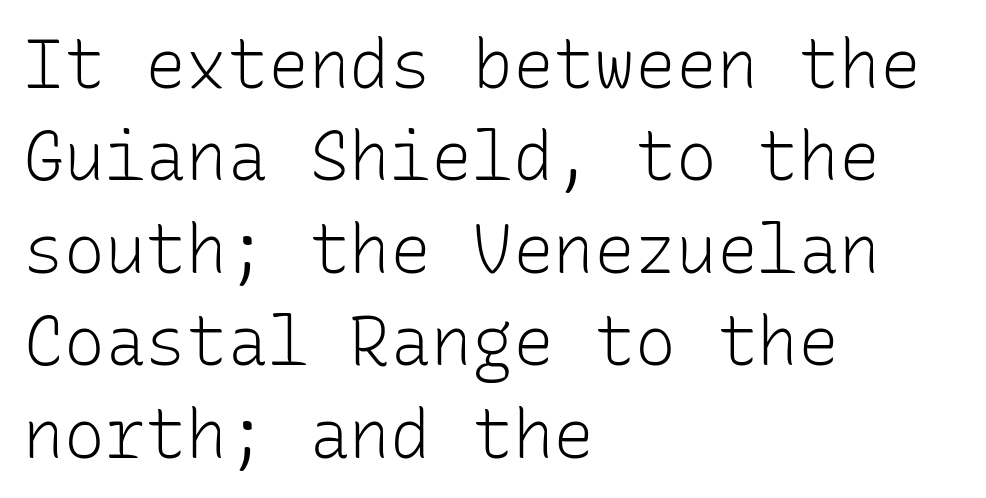
Q: Is the text bold? A: No.
Q: Is the text italic (slanted)? A: No, it is upright.
Q: Is the typeface a serif or a sans-serif typeface? A: Sans-serif.
Q: Is the text underlined? A: No.
Q: How is the paragraph aligned? A: Left-aligned.
Q: Is the spacing between letters normal or unusually wide? A: Normal.
Q: Is the spacing between lines tight, normal or loose? A: Normal.
Q: Width (condensed, normal, or wide)? A: Normal.
Q: Stroke contrast? A: Low.
Q: x-height? A: Medium.
Q: Monospaced? A: Yes.
